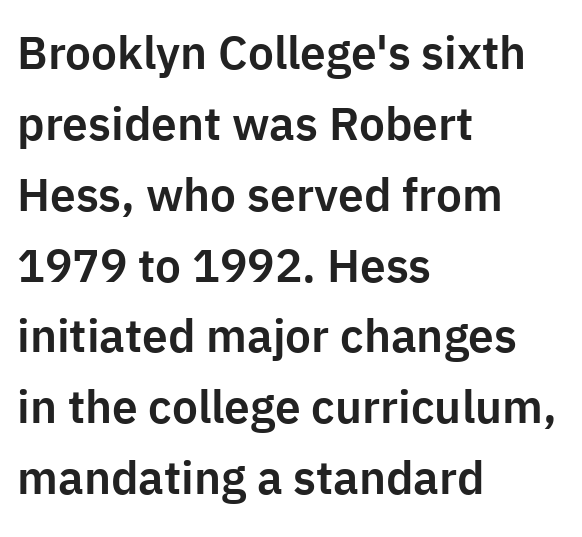
Q: Is the text italic (slanted)? A: No, it is upright.
Q: Is the typeface a serif or a sans-serif typeface? A: Sans-serif.
Q: Is the text underlined? A: No.
Q: How is the paragraph aligned? A: Left-aligned.
Q: Is the spacing between letters normal or unusually wide? A: Normal.
Q: Is the spacing between lines tight, normal or loose? A: Normal.
Q: Width (condensed, normal, or wide)? A: Normal.
Q: Stroke contrast? A: Low.
Q: x-height? A: Medium.
Q: Monospaced? A: No.
